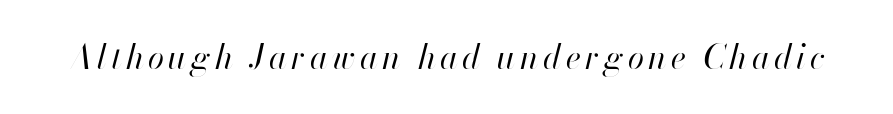
The image shows 33 px regular-weight type, italic (leaning right); set not underlined; high stroke contrast and a small x-height.
